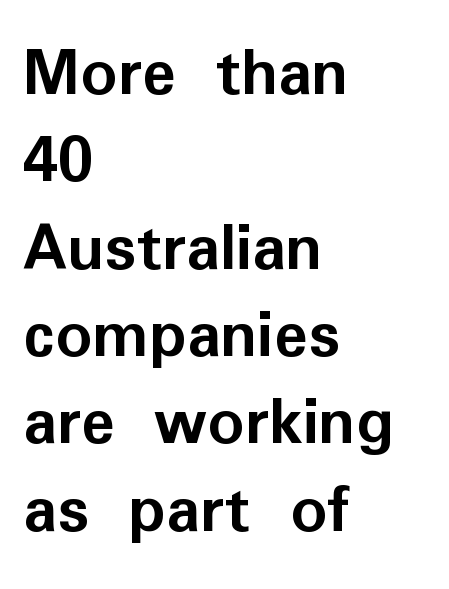
Check the space under the baseline: it is left empty. This is sans-serif lettering, the kind often seen on screens and signage. You could not count columns in this text — the font is proportionally spaced. Horizontally, the lines are justified to the leading edge only.
